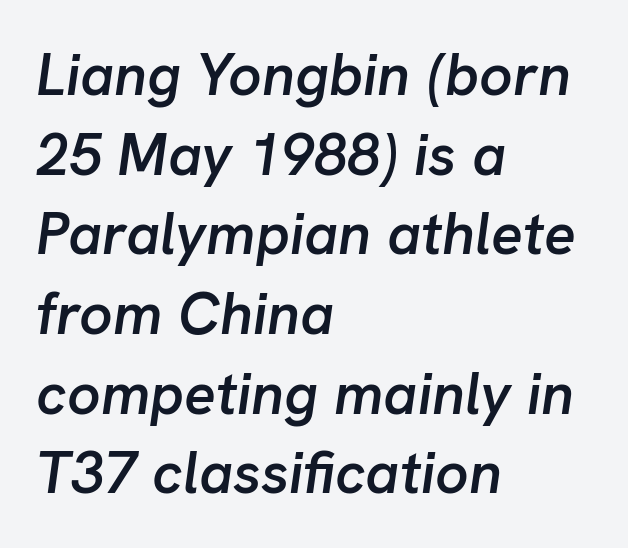
Q: Is the text bold? A: Semi-bold.
Q: Is the text italic (slanted)? A: Yes, it leans right by about 8 degrees.
Q: Is the text underlined? A: No.
Q: How is the paragraph aligned? A: Left-aligned.
Q: Is the spacing between letters normal or unusually wide? A: Normal.
Q: Is the spacing between lines tight, normal or loose? A: Normal.
Q: Width (condensed, normal, or wide)? A: Normal.
Q: Stroke contrast? A: Low.
Q: x-height? A: Medium.
Q: Monospaced? A: No.
